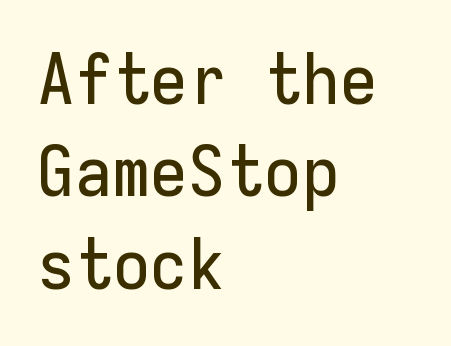
Honestly, the row spacing looks completely unremarkable. Looks like terminal output: every glyph gets an equal slot. One-word summary of the alignment: left. Note: no serifs on the glyphs. Rendered with straight, roman letterforms.
